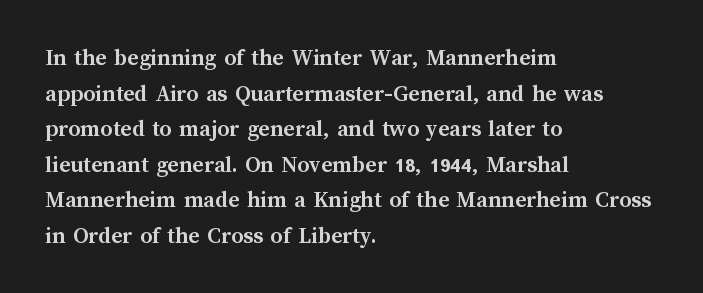
The image shows 24 px bold type, upright; set left-aligned, normal line spacing (1.48x), normal letter spacing, not underlined.
